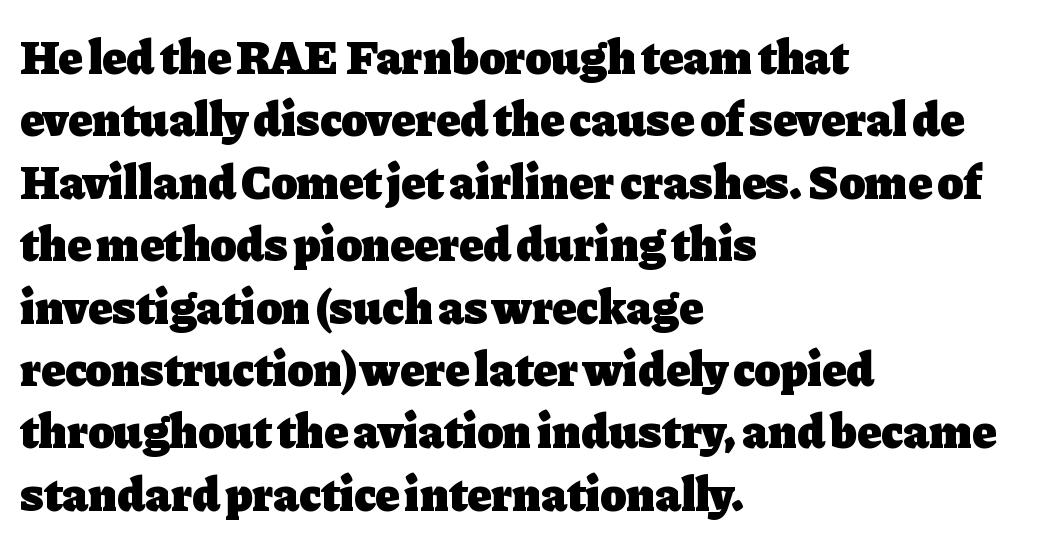
{"serif": "yes", "italic": "no", "bold": "yes", "weight": "heavy", "width": "normal", "stroke_contrast": "low", "x_height": "medium", "monospaced": "no", "underline": "no", "align": "left", "line_spacing": "normal", "line_spacing_ratio": 1.3, "letter_spacing": "normal", "letter_spacing_em": 0.0, "glyph_px": 48}
